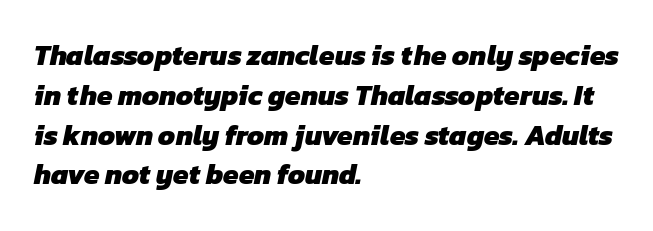
{"serif": "no", "bold": "yes", "weight": "heavy", "width": "normal", "stroke_contrast": "low", "x_height": "medium", "monospaced": "no", "underline": "no", "align": "left", "line_spacing": "normal", "line_spacing_ratio": 1.42, "letter_spacing": "normal", "letter_spacing_em": 0.0, "glyph_px": 28}
